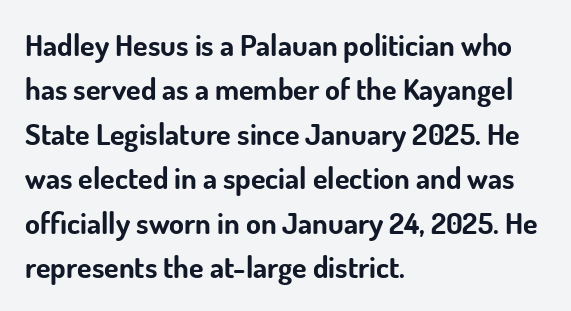
Type style note: lacks serifs. You'd pick this weight for a headline — it's a proper bold. The font's upright variant was chosen for this text. Do the characters align in a grid? No, the font is proportional. The space between consecutive lines is moderate.
